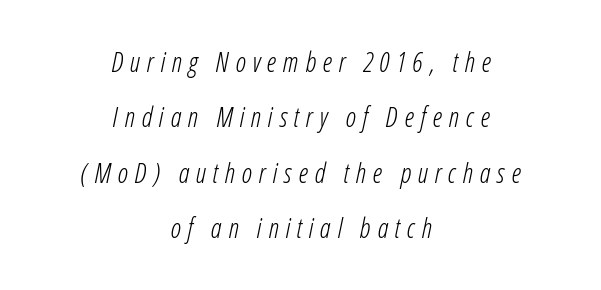
Q: Is the text bold? A: No.
Q: Is the text italic (slanted)? A: Yes, it leans right by about 12 degrees.
Q: Is the text underlined? A: No.
Q: How is the paragraph aligned? A: Centered.
Q: Is the spacing between letters normal or unusually wide? A: Unusually wide.
Q: Is the spacing between lines tight, normal or loose? A: Loose.
